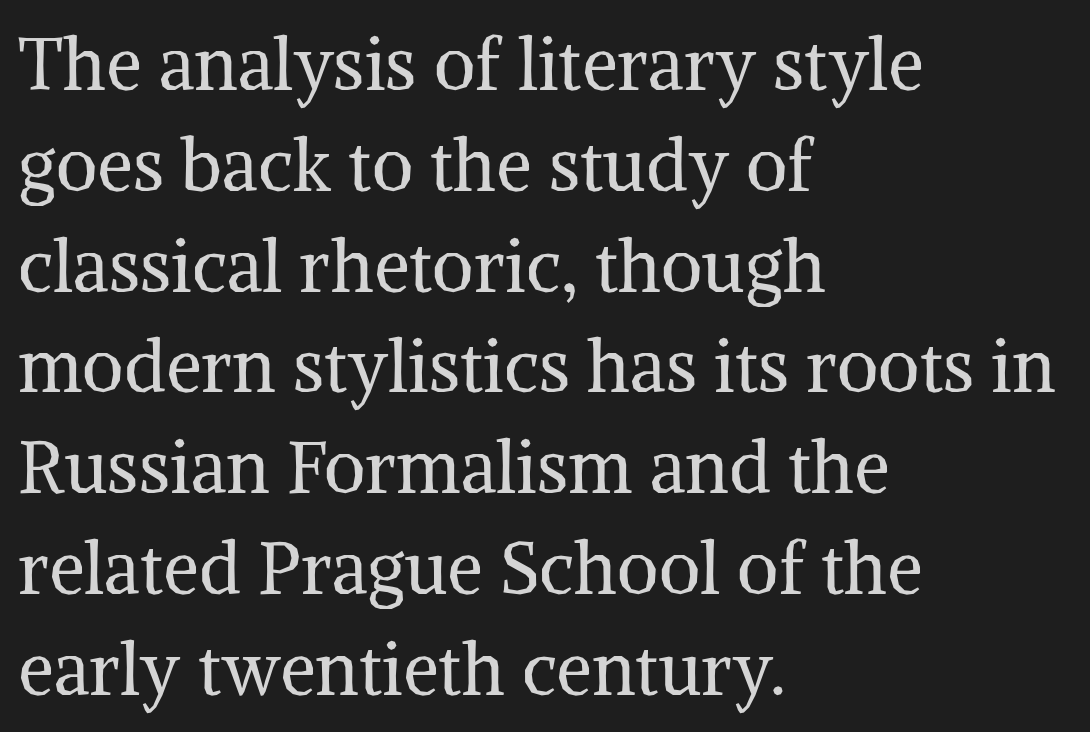
The image shows 72 px regular-weight serif type, upright; set left-aligned, normal line spacing (1.4x), normal letter spacing, not underlined; medium stroke contrast and a medium x-height.
